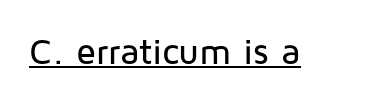
Q: Is the text italic (slanted)? A: No, it is upright.
Q: Is the typeface a serif or a sans-serif typeface? A: Sans-serif.
Q: Is the text underlined? A: Yes.
Q: Is the spacing between letters normal or unusually wide? A: Normal.
Q: Width (condensed, normal, or wide)? A: Normal.
Q: Stroke contrast? A: Low.
Q: x-height? A: Medium.
Q: Monospaced? A: No.
